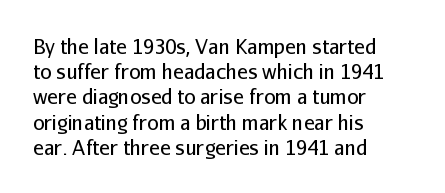
How would I describe the line gaps? Plain and ordinary. Stem width sits at or under what a default text font uses. Posture: straight, roman, zero tilt. Underlining? Definitely not there. How are the letters spaced? Ordinarily, with no added tracking. Alignment: flush left.
